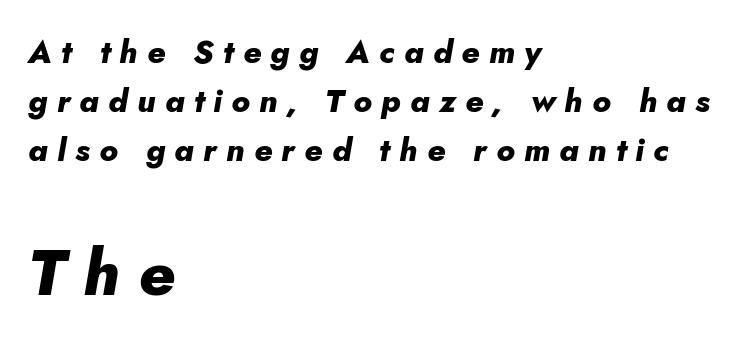
All the whitespace from short lines collects on the right. A bare baseline throughout the passage. Note the varied advance widths — an 'i' is clearly narrower than an 'm'. Whoever set this made the second block the dominant, larger element. I'd describe the lettering as bold — thick and assertive. Notice how the stems are inclined rather than vertical — that's the hallmark of italics.
